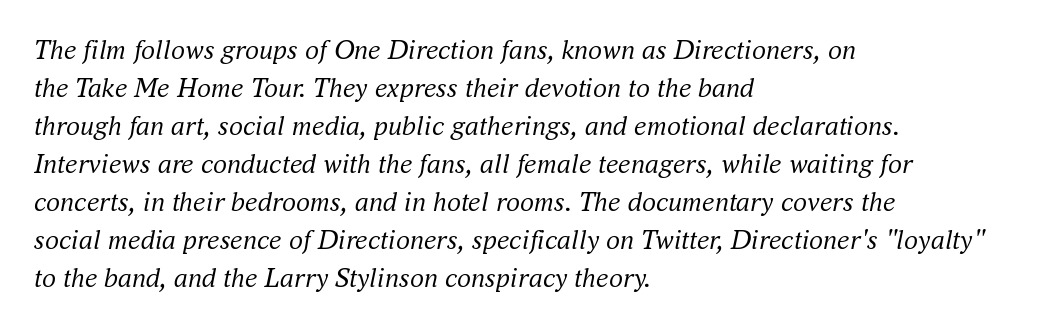
The rendering uses natural spacing where letterforms have individual widths. The baseline area is clear. Leftover space on each line is placed entirely after the last word. Is the stroke heavy? The answer is a plain regular-or-lighter. Each letter's strokes conclude with small projecting serifs. Italic: yes, the glyphs are oblique.
